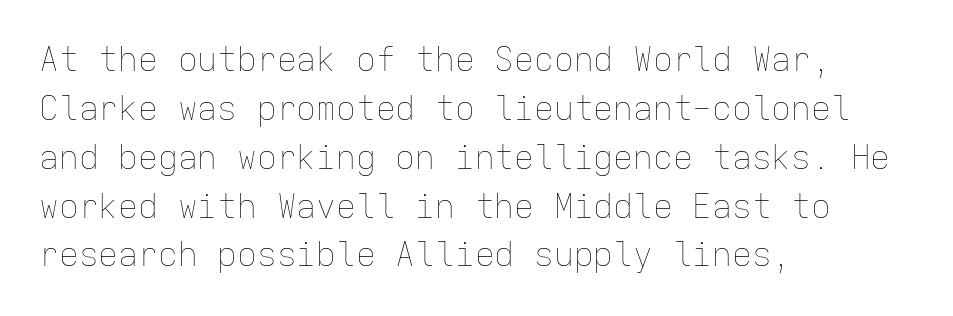
Q: Is the text bold? A: No.
Q: Is the text italic (slanted)? A: No, it is upright.
Q: Is the text underlined? A: No.
Q: How is the paragraph aligned? A: Left-aligned.
Q: Is the spacing between letters normal or unusually wide? A: Normal.
Q: Is the spacing between lines tight, normal or loose? A: Normal.
Q: Width (condensed, normal, or wide)? A: Normal.
Q: Stroke contrast? A: Low.
Q: x-height? A: Medium.
Q: Monospaced? A: Yes.
